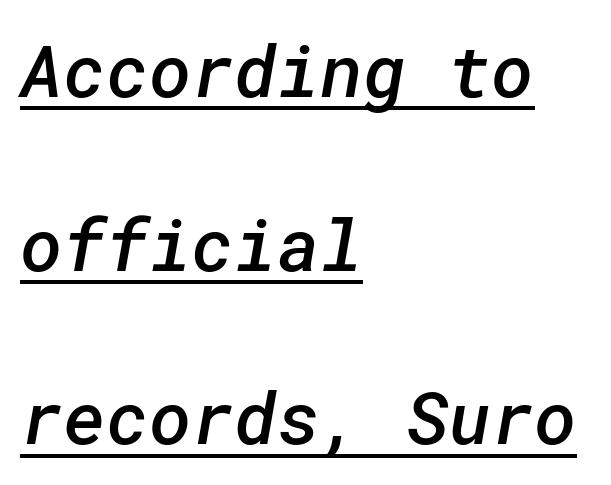
{"serif": "no", "bold": "semi", "weight": "semibold", "width": "normal", "stroke_contrast": "low", "x_height": "medium", "underline": "yes", "align": "left", "line_spacing": "loose", "line_spacing_ratio": 2.38, "letter_spacing": "normal", "letter_spacing_em": 0.0, "glyph_px": 73}
